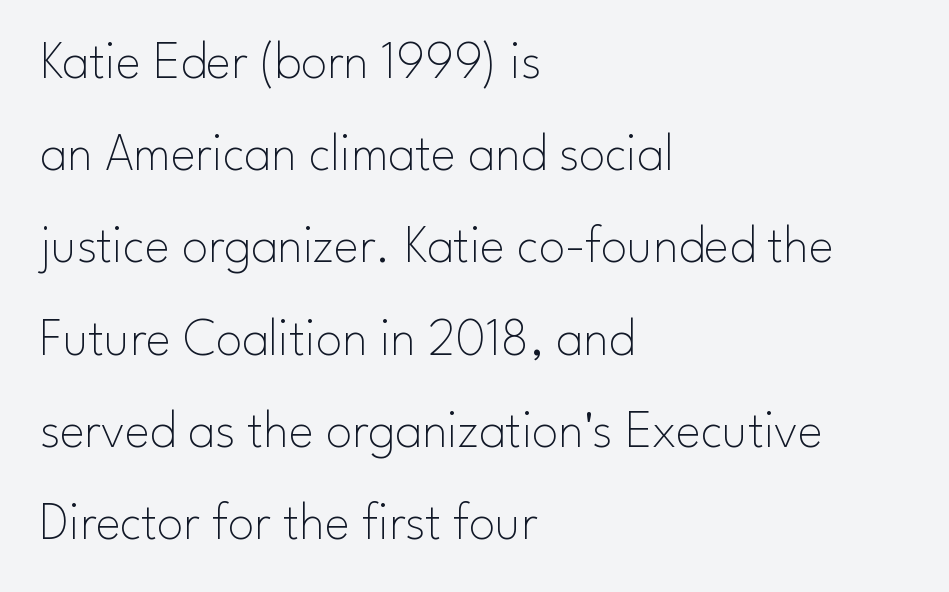
The gap between lines stays unmarked. Varying glyph widths throughout — classic text-font behaviour. The tracking reads as untouched default to a designer's eye. The lettering holds an erect, upright posture throughout.
